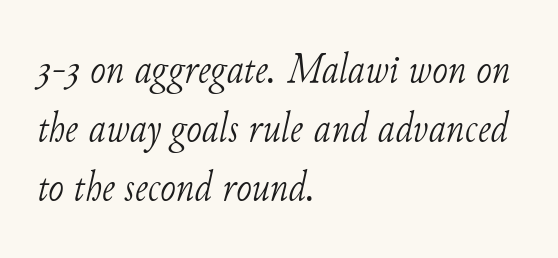
The image shows 42 px light serif type, italic (leaning right); set left-aligned, normal line spacing (1.41x), normal letter spacing, not underlined; low stroke contrast and a small x-height.
